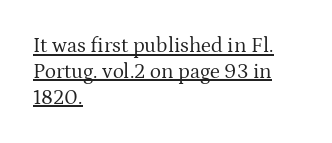
The image shows 21 px text type, upright; set left-aligned, line spacing 1.23x, normal letter spacing, underlined.
